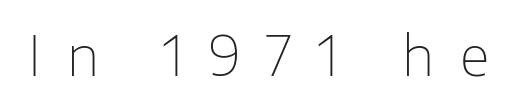
{"serif": "no", "italic": "no", "bold": "no", "weight": "thin", "width": "normal", "stroke_contrast": "low", "x_height": "medium", "monospaced": "no", "underline": "no", "letter_spacing": "wide", "letter_spacing_em": 0.46, "glyph_px": 55}
